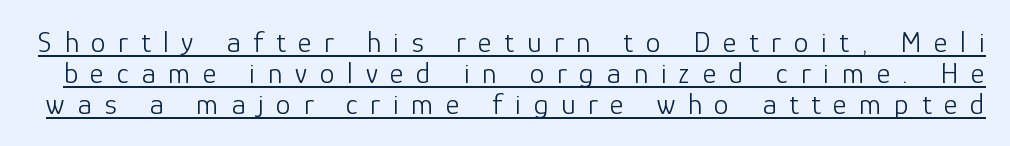
{"serif": "no", "italic": "no", "bold": "no", "weight": "light", "width": "normal", "stroke_contrast": "low", "x_height": "medium", "monospaced": "no", "underline": "yes", "line_spacing": "tight", "line_spacing_ratio": 1.03, "letter_spacing": "wide", "letter_spacing_em": 0.42, "glyph_px": 30}
